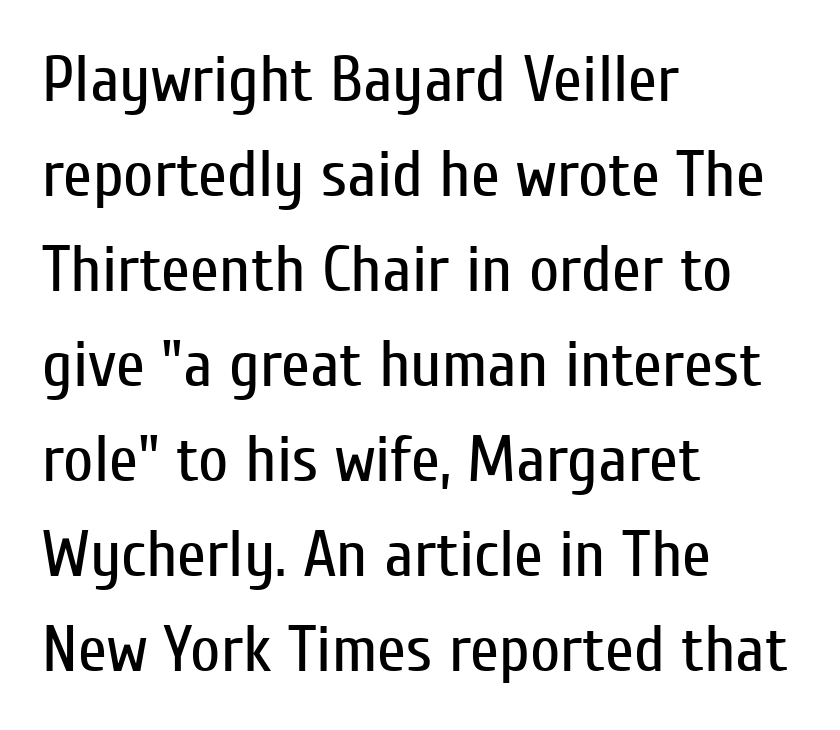
{"serif": "no", "italic": "no", "bold": "no", "weight": "regular", "width": "condensed", "stroke_contrast": "low", "x_height": "medium", "monospaced": "no", "underline": "no", "align": "left", "line_spacing": "normal", "line_spacing_ratio": 1.44, "letter_spacing": "normal", "letter_spacing_em": 0.0, "glyph_px": 66}
